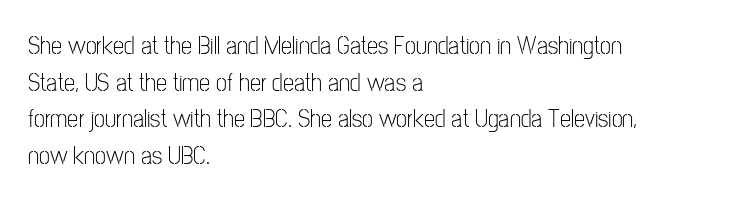
Q: Is the text bold? A: No.
Q: Is the text italic (slanted)? A: No, it is upright.
Q: Is the text underlined? A: No.
Q: How is the paragraph aligned? A: Left-aligned.
Q: Is the spacing between letters normal or unusually wide? A: Normal.
Q: Is the spacing between lines tight, normal or loose? A: Normal.
